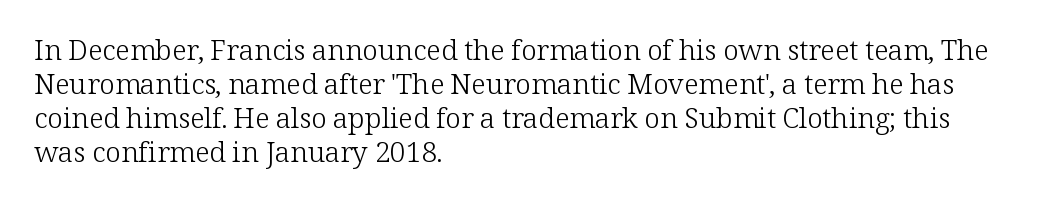
Q: Is the text bold? A: No.
Q: Is the text italic (slanted)? A: No, it is upright.
Q: Is the typeface a serif or a sans-serif typeface? A: Serif.
Q: Is the text underlined? A: No.
Q: How is the paragraph aligned? A: Left-aligned.
Q: Is the spacing between letters normal or unusually wide? A: Normal.
Q: Width (condensed, normal, or wide)? A: Normal.
Q: Stroke contrast? A: Low.
Q: x-height? A: Medium.
Q: Monospaced? A: No.
